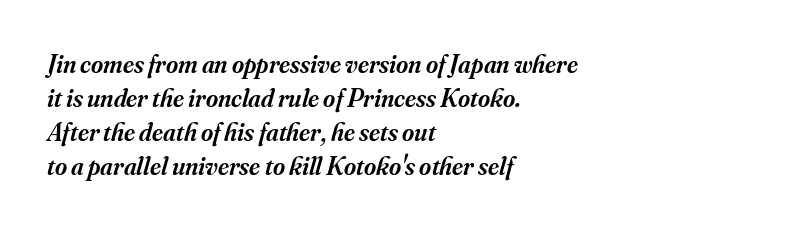
{"italic": "yes", "lean": "right", "slant_degrees": 16, "bold": "semi", "underline": "no", "align": "left", "line_spacing": "normal", "line_spacing_ratio": 1.31, "letter_spacing": "normal", "letter_spacing_em": 0.0, "glyph_px": 26}
